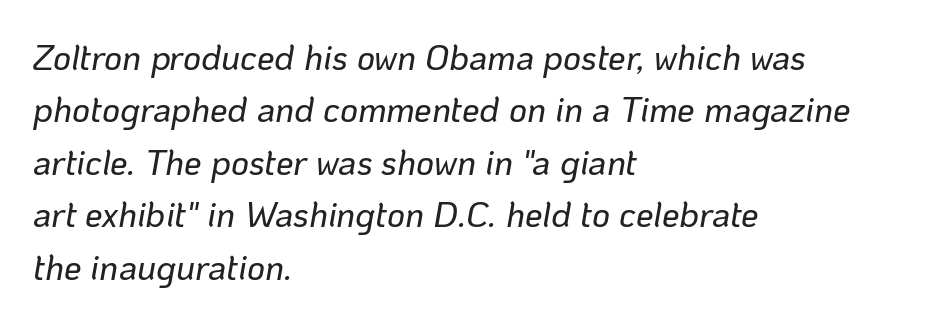
The image shows 35 px text type, italic (leaning right); set left-aligned, normal line spacing (1.5x), normal letter spacing, not underlined; low stroke contrast and a medium x-height.
